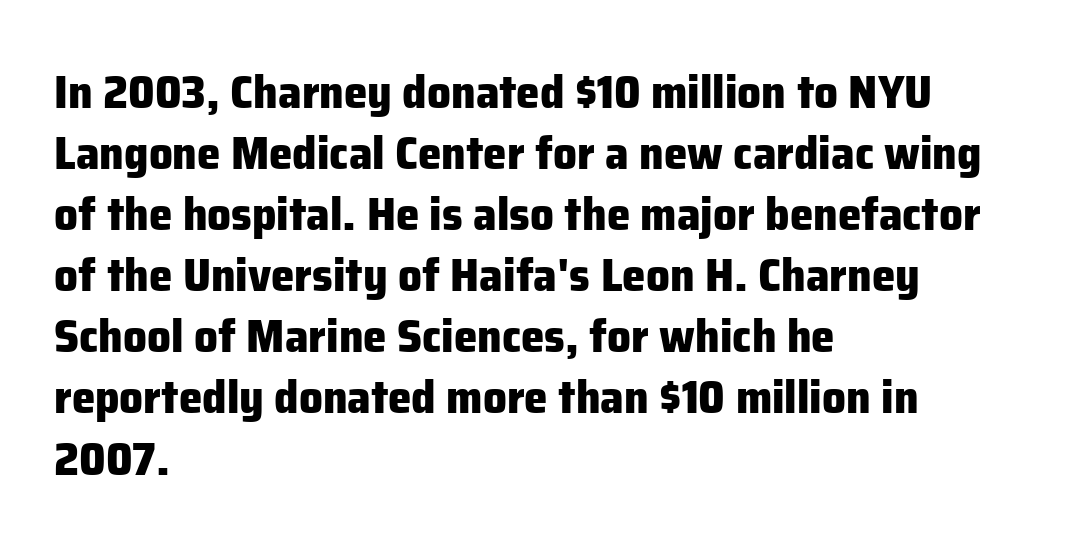
{"serif": "no", "italic": "no", "bold": "yes", "weight": "heavy", "width": "normal", "stroke_contrast": "low", "x_height": "medium", "monospaced": "no", "underline": "no", "align": "left", "line_spacing": "normal", "line_spacing_ratio": 1.3, "letter_spacing": "normal", "letter_spacing_em": 0.0, "glyph_px": 47}
